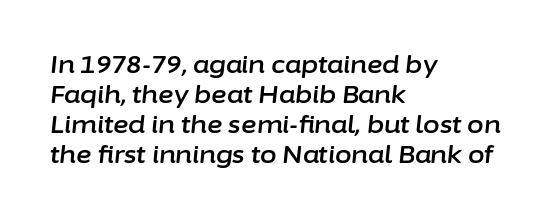
{"italic": "yes", "lean": "right", "slant_degrees": 6, "underline": "no", "align": "left", "line_spacing": "normal", "line_spacing_ratio": 1.25, "letter_spacing": "normal", "letter_spacing_em": 0.0, "glyph_px": 24}
